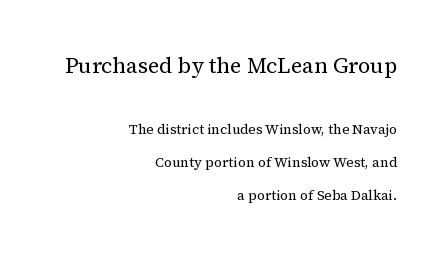
Loosely led — the rows are spread out. No chunkiness to these letters — they're not bold. Here the glyphs are tracked normally, forming tight word shapes. Large over small — that's the arrangement of the two blocks here.
